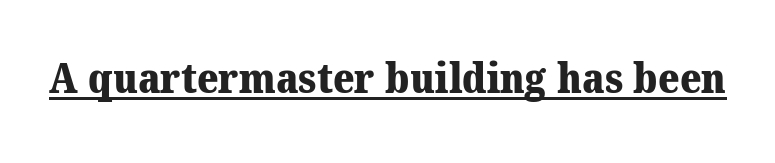
{"serif": "yes", "bold": "yes", "weight": "heavy", "width": "normal", "stroke_contrast": "medium", "x_height": "medium", "monospaced": "no", "underline": "yes", "letter_spacing": "normal", "letter_spacing_em": 0.0, "glyph_px": 41}
